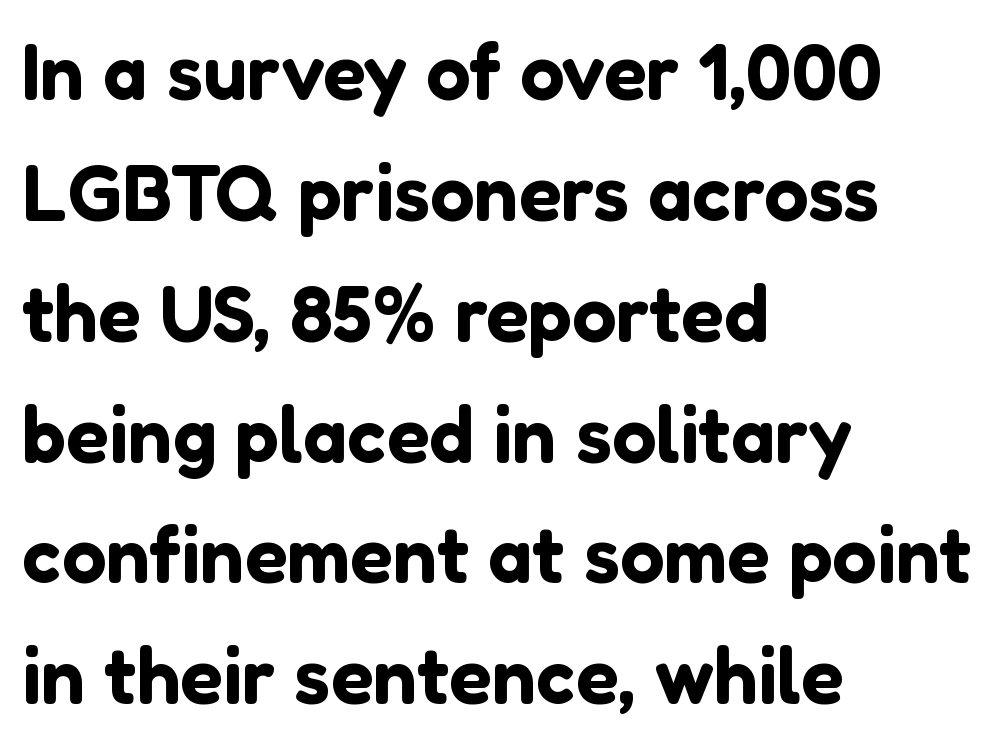
Q: Is the text italic (slanted)? A: No, it is upright.
Q: Is the typeface a serif or a sans-serif typeface? A: Sans-serif.
Q: Is the text underlined? A: No.
Q: How is the paragraph aligned? A: Left-aligned.
Q: Is the spacing between letters normal or unusually wide? A: Normal.
Q: Is the spacing between lines tight, normal or loose? A: Normal.
Q: Width (condensed, normal, or wide)? A: Normal.
Q: Stroke contrast? A: Low.
Q: x-height? A: Medium.
Q: Monospaced? A: No.
